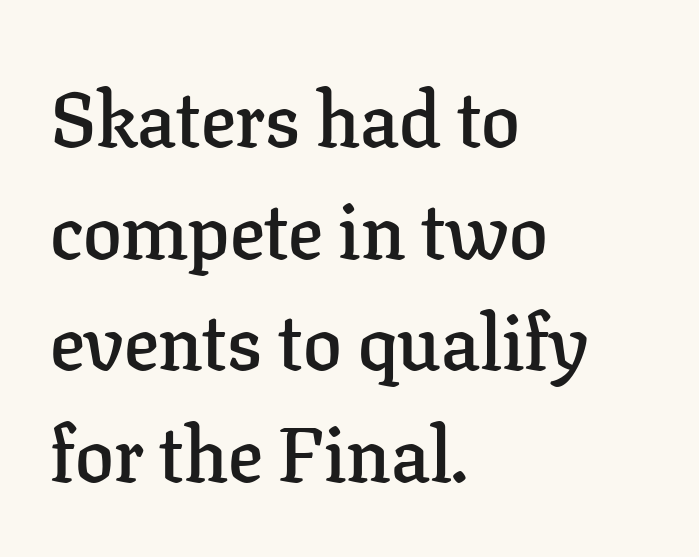
{"serif": "yes", "italic": "no", "bold": "semi", "weight": "semibold", "width": "normal", "stroke_contrast": "low", "x_height": "medium", "monospaced": "no", "underline": "no", "align": "left", "line_spacing": "normal", "line_spacing_ratio": 1.45, "letter_spacing": "normal", "letter_spacing_em": 0.0, "glyph_px": 77}
